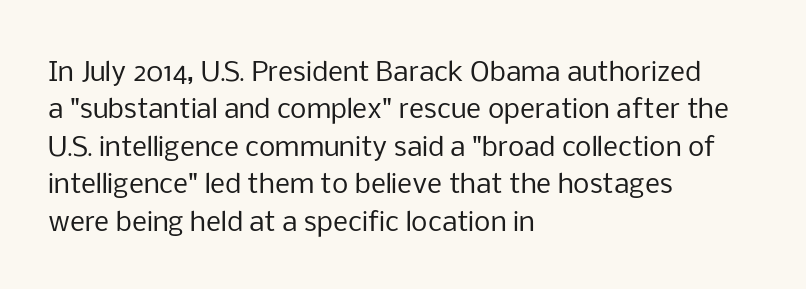
Is the letter spacing exaggerated? No — it looks like the ordinary default. This block has exactly the height ordinary leading produces. This is the regular roman posture of the typeface. Weight: not bold — regular or lighter.
